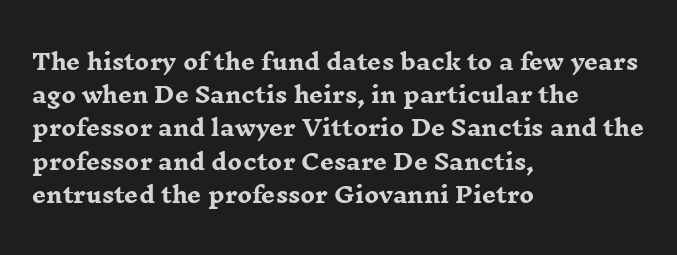
Q: Is the text bold? A: Yes.
Q: Is the text italic (slanted)? A: No, it is upright.
Q: Is the text underlined? A: No.
Q: How is the paragraph aligned? A: Left-aligned.
Q: Is the spacing between letters normal or unusually wide? A: Normal.
Q: Is the spacing between lines tight, normal or loose? A: Normal.
